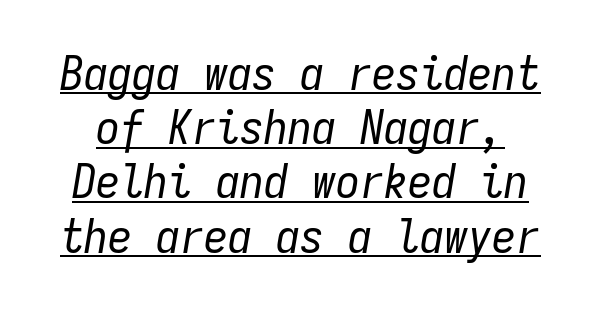
The image shows 48 px regular-weight, condensed type, italic (leaning right), monospaced; set tight line spacing (1.13x), normal letter spacing, underlined; low stroke contrast and a medium x-height.
